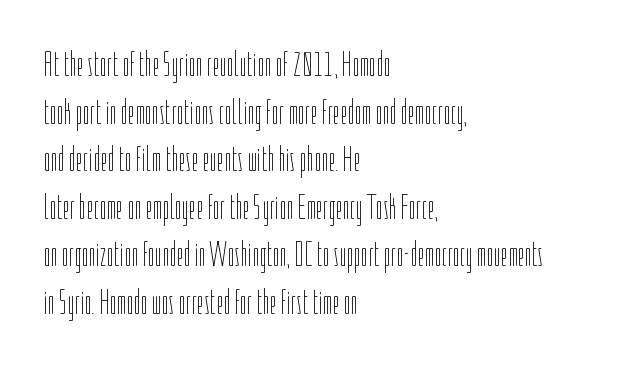
Q: Is the text bold? A: No.
Q: Is the text italic (slanted)? A: No, it is upright.
Q: Is the text underlined? A: No.
Q: How is the paragraph aligned? A: Left-aligned.
Q: Is the spacing between letters normal or unusually wide? A: Normal.
Q: Is the spacing between lines tight, normal or loose? A: Normal.
Q: Width (condensed, normal, or wide)? A: Condensed.
Q: Stroke contrast? A: Low.
Q: x-height? A: Medium.
Q: Monospaced? A: No.
